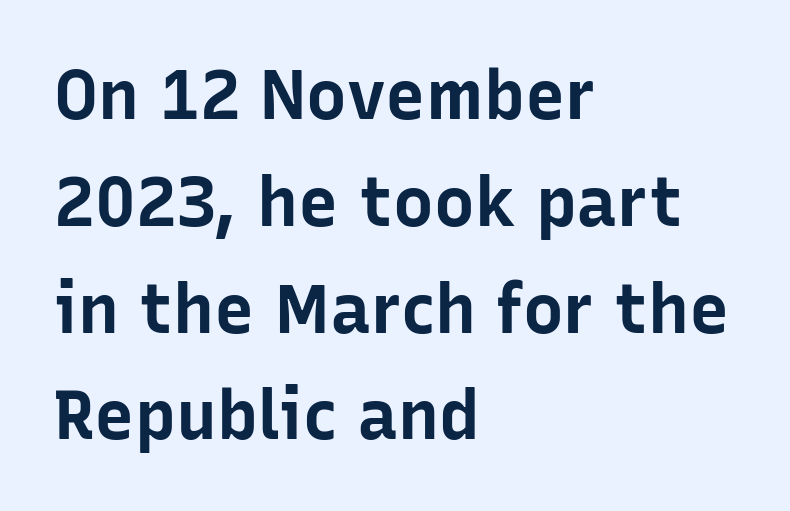
Q: Is the text bold? A: Yes.
Q: Is the text italic (slanted)? A: No, it is upright.
Q: Is the typeface a serif or a sans-serif typeface? A: Sans-serif.
Q: Is the text underlined? A: No.
Q: How is the paragraph aligned? A: Left-aligned.
Q: Is the spacing between letters normal or unusually wide? A: Normal.
Q: Is the spacing between lines tight, normal or loose? A: Normal.
Q: Width (condensed, normal, or wide)? A: Normal.
Q: Stroke contrast? A: Low.
Q: x-height? A: Medium.
Q: Monospaced? A: No.
